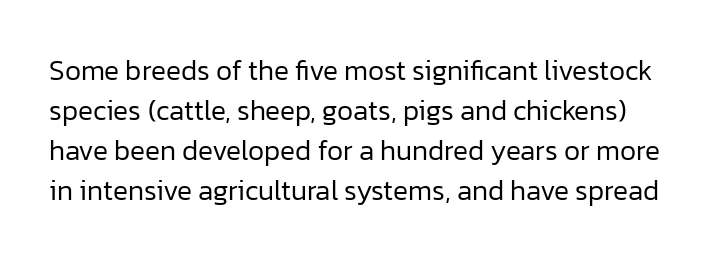
{"serif": "no", "italic": "no", "bold": "no", "weight": "regular", "width": "normal", "stroke_contrast": "low", "x_height": "medium", "monospaced": "no", "underline": "no", "line_spacing": "normal", "line_spacing_ratio": 1.43, "letter_spacing": "normal", "letter_spacing_em": 0.0, "glyph_px": 28}
